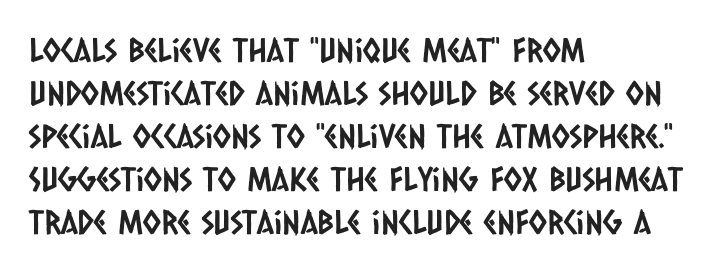
{"serif": "no", "width": "condensed", "stroke_contrast": "low", "x_height": "large", "monospaced": "no", "underline": "no", "align": "left", "line_spacing": "normal", "line_spacing_ratio": 1.3, "letter_spacing": "normal", "letter_spacing_em": 0.0, "glyph_px": 33}
